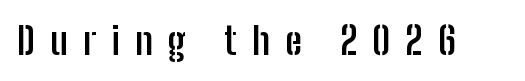
{"serif": "no", "italic": "no", "bold": "yes", "weight": "semibold", "width": "condensed", "stroke_contrast": "low", "x_height": "medium", "monospaced": "no", "underline": "no", "letter_spacing": "wide", "letter_spacing_em": 0.4, "glyph_px": 38}
